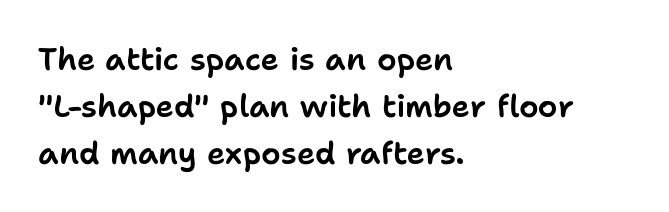
{"serif": "no", "italic": "no", "width": "normal", "stroke_contrast": "low", "x_height": "medium", "monospaced": "no", "underline": "no", "align": "left", "line_spacing": "normal", "line_spacing_ratio": 1.51, "letter_spacing": "normal", "letter_spacing_em": 0.0, "glyph_px": 31}
